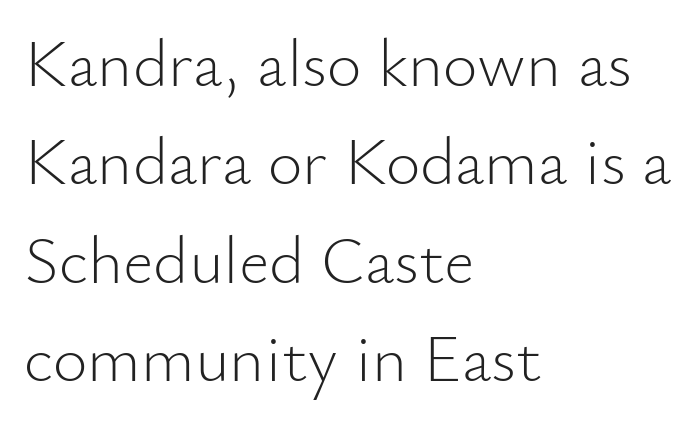
{"serif": "no", "italic": "no", "bold": "no", "weight": "light", "width": "normal", "stroke_contrast": "low", "x_height": "small", "monospaced": "no", "underline": "no", "align": "left", "line_spacing": "normal", "line_spacing_ratio": 1.47, "letter_spacing": "normal", "letter_spacing_em": 0.0, "glyph_px": 67}
